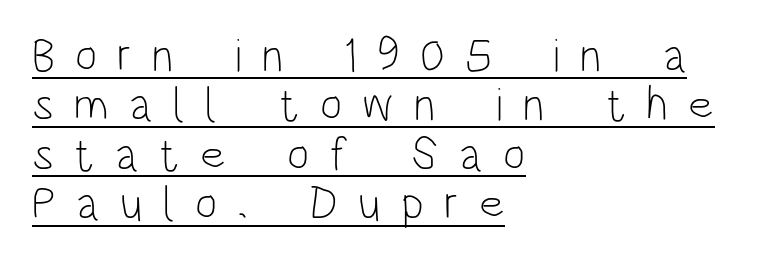
The image shows 47 px light, condensed sans-serif type, upright; set left-aligned, tight line spacing (1.05x), unusually wide letter spacing (+0.43 em), underlined; low stroke contrast and a large x-height.
